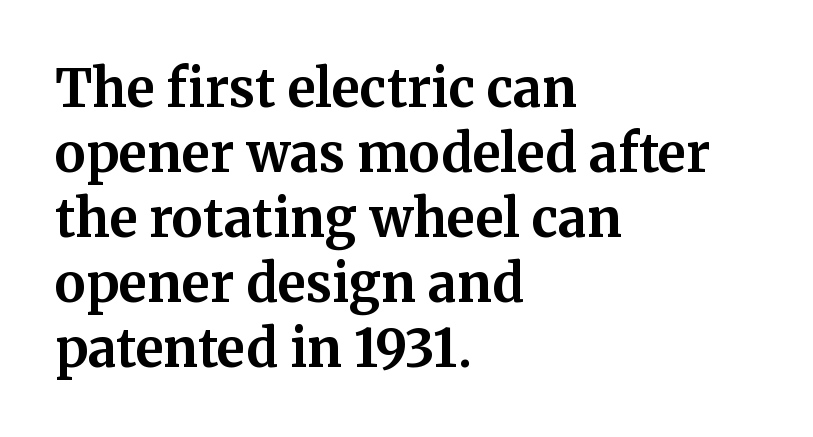
{"serif": "yes", "italic": "no", "bold": "yes", "weight": "bold", "width": "normal", "stroke_contrast": "medium", "x_height": "medium", "monospaced": "no", "underline": "no", "align": "left", "line_spacing": "normal", "line_spacing_ratio": 1.25, "letter_spacing": "normal", "letter_spacing_em": 0.0, "glyph_px": 52}
